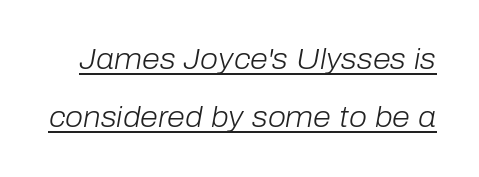
Looking at the ascenders, they clearly lean. Inter-character spacing is left at the font's built-in metrics. Leading: increased. The typesetter has applied underlining to the passage shown.
